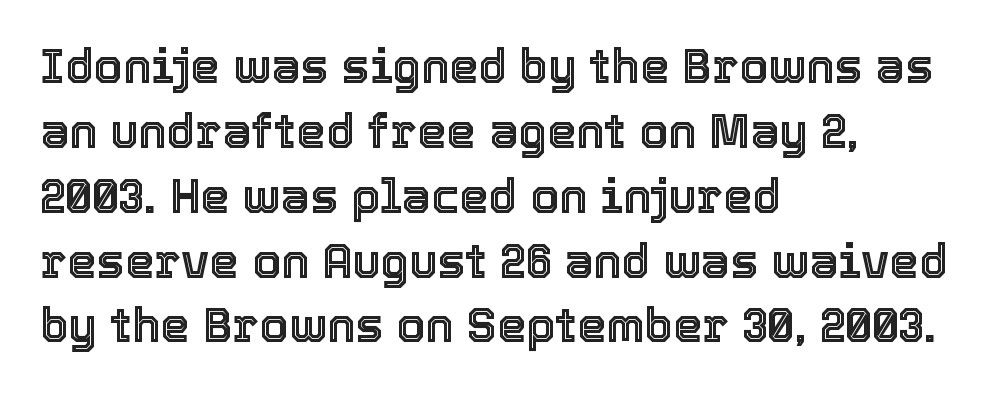
The image shows 47 px text type, upright; set left-aligned, normal line spacing (1.38x), normal letter spacing, not underlined; a medium x-height.
